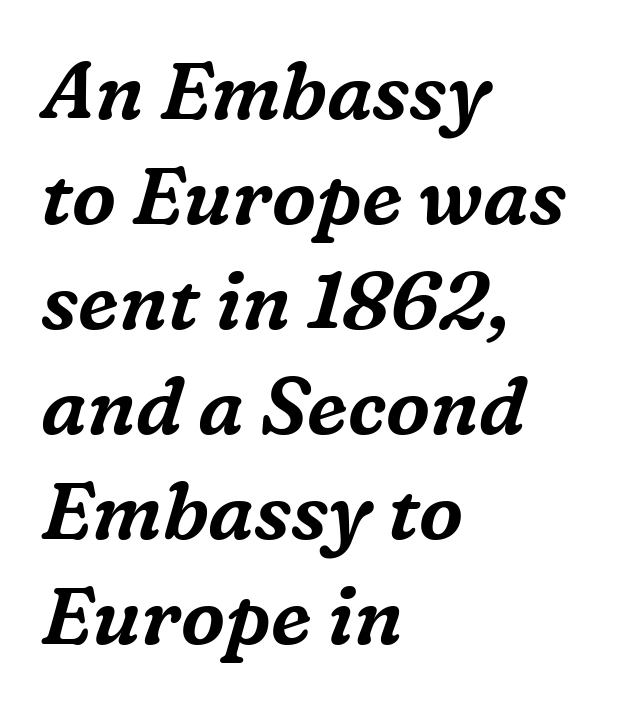
{"serif": "yes", "italic": "yes", "lean": "right", "slant_degrees": 16, "width": "normal", "stroke_contrast": "medium", "x_height": "medium", "monospaced": "no", "underline": "no", "align": "left", "line_spacing": "normal", "line_spacing_ratio": 1.33, "letter_spacing": "normal", "letter_spacing_em": 0.0, "glyph_px": 79}
